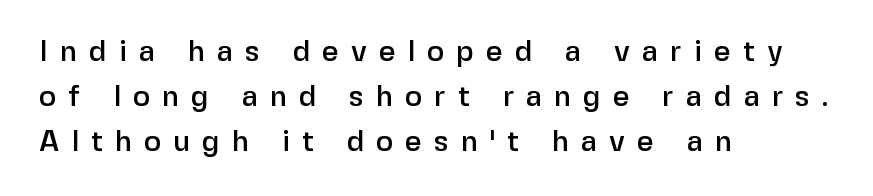
{"serif": "no", "italic": "no", "width": "normal", "stroke_contrast": "low", "x_height": "medium", "monospaced": "no", "underline": "no", "align": "left", "line_spacing": "normal", "line_spacing_ratio": 1.55, "letter_spacing": "wide", "letter_spacing_em": 0.42, "glyph_px": 29}
